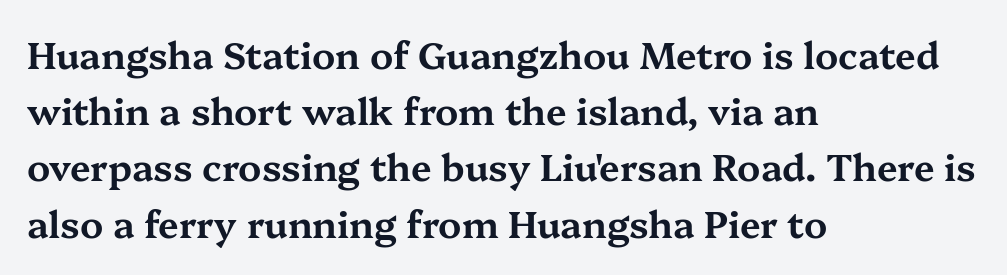
The image shows 37 px wide serif type, upright; set left-aligned, normal line spacing (1.52x), normal letter spacing, not underlined; medium stroke contrast and a medium x-height.
